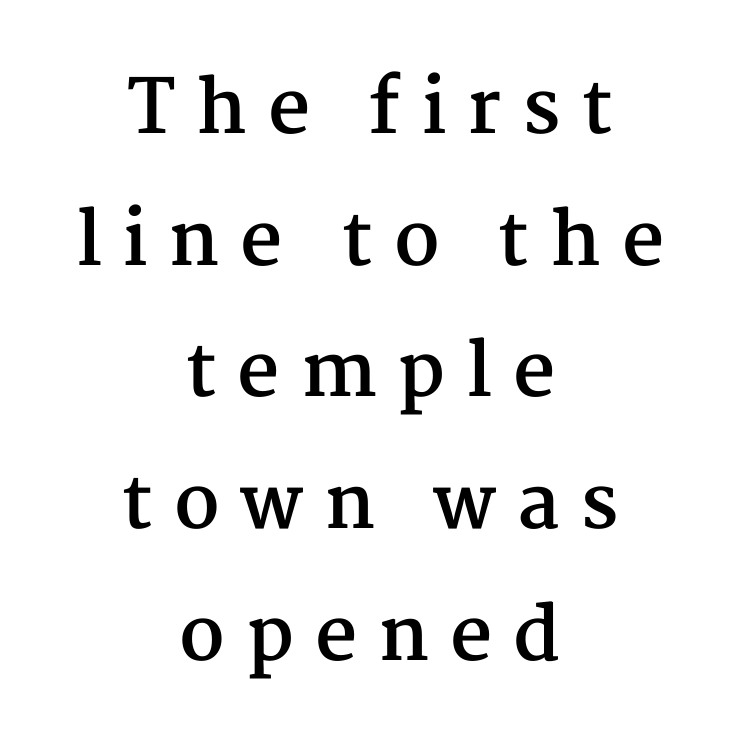
The image shows 74 px semibold serif type, upright; set centered, line spacing 1.78x, unusually wide letter spacing (+0.28 em), not underlined; medium stroke contrast and a medium x-height.
